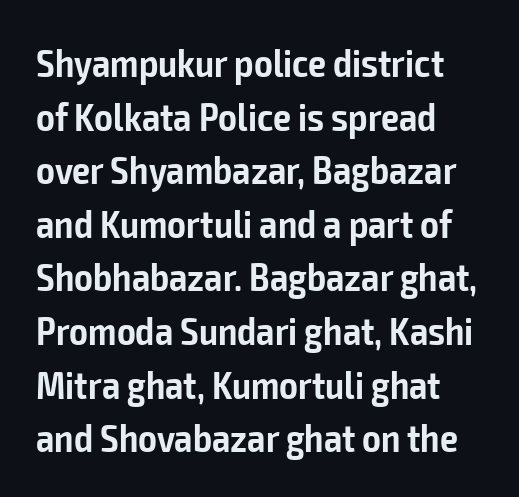
Q: Is the text bold? A: Semi-bold.
Q: Is the text italic (slanted)? A: No, it is upright.
Q: Is the typeface a serif or a sans-serif typeface? A: Sans-serif.
Q: Is the text underlined? A: No.
Q: How is the paragraph aligned? A: Left-aligned.
Q: Is the spacing between letters normal or unusually wide? A: Normal.
Q: Is the spacing between lines tight, normal or loose? A: Normal.
Q: Width (condensed, normal, or wide)? A: Condensed.
Q: Stroke contrast? A: Low.
Q: x-height? A: Medium.
Q: Monospaced? A: No.
